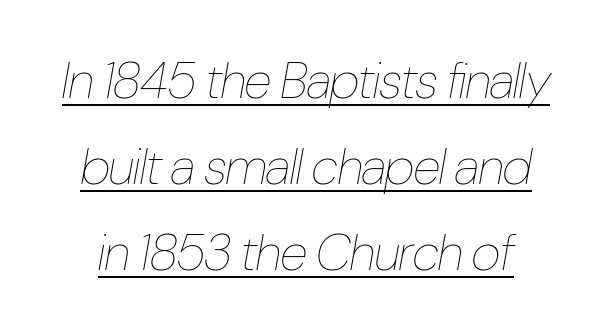
The face used here is proportionally spaced, like ordinary book or web type. Somebody hit Ctrl+U on this one — the words are underlined. No chunkiness to these letters — they're not bold. A typesetter would call this leading conventional body-copy spacing.
